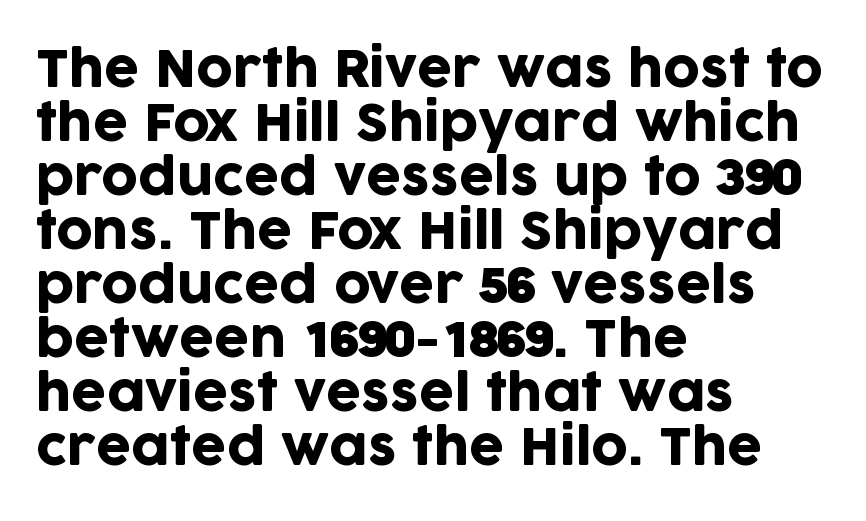
The image shows 50 px sans-serif type, upright; set left-aligned, tight line spacing (1.08x), normal letter spacing, not underlined; low stroke contrast and a large x-height.
